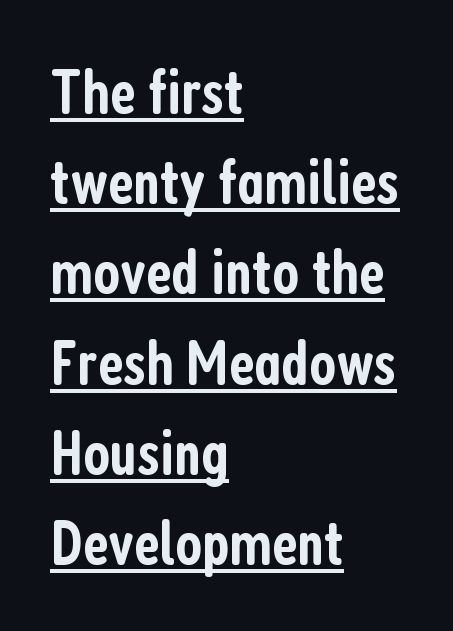
The image shows 64 px semibold, condensed sans-serif type, upright; set left-aligned, normal line spacing (1.41x), normal letter spacing, underlined; low stroke contrast and a medium x-height.
